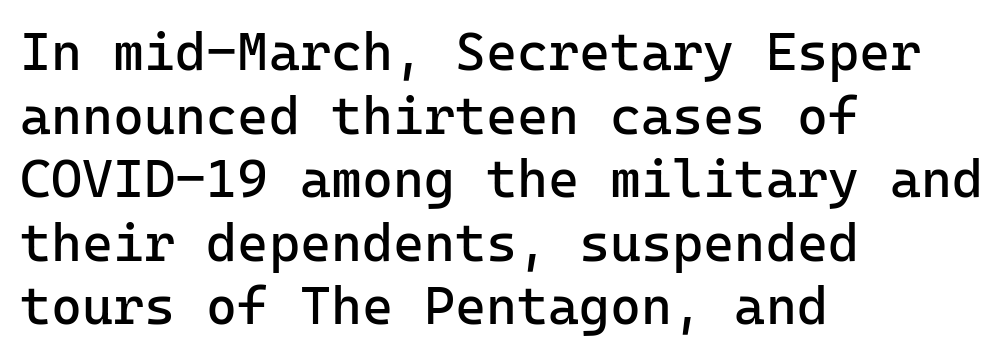
It's the straight-up-and-down kind of type. Observe the absence of serifs on each vertical stroke in this sample. A clean baseline with only descenders dipping below it. These lines keep a tight, regular rhythm from letter to letter.
